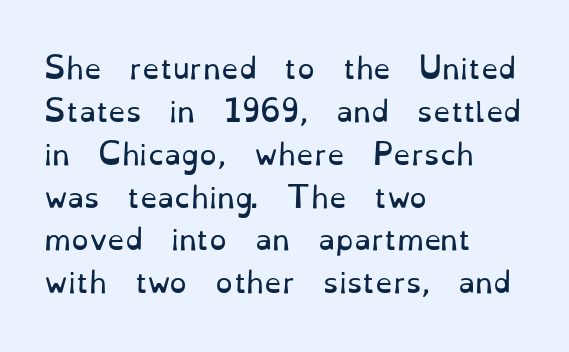
Plain, unruled lines of type. Characters follow at the spacing the type designer built in. Varying glyph widths throughout — classic text-font behaviour. Posture: straight, roman, zero tilt.
